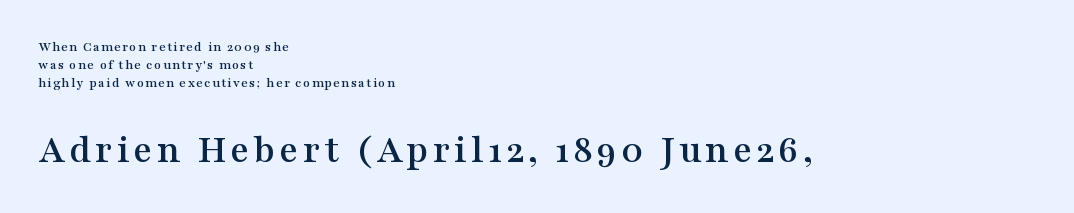
Evenly set lines give the paragraph a standard silhouette. A bare baseline throughout the passage. A typesetter would mark this as roman, not italic. Is the lower block the larger one? Yes — the lower block carries the bigger type. The paragraph shown leans on its left margin.
